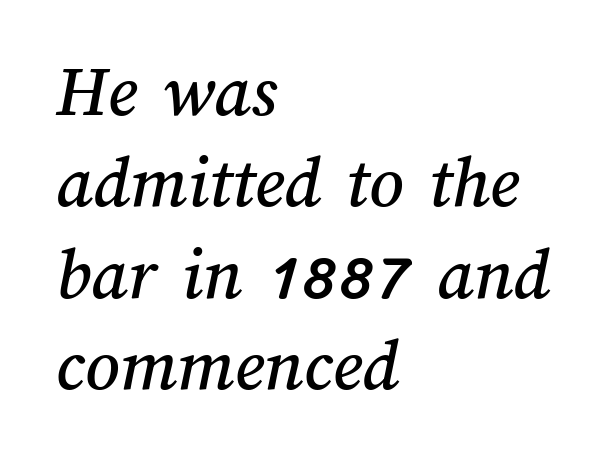
The image shows 75 px text type; set left-aligned, line spacing 1.22x, normal letter spacing, not underlined; medium stroke contrast and a medium x-height.
